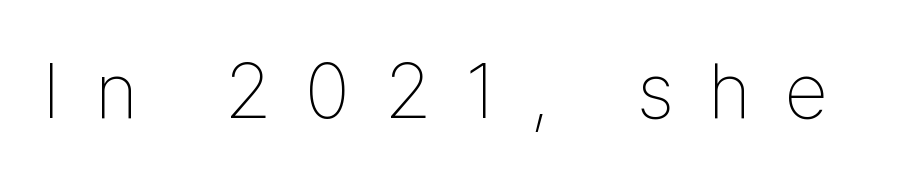
Examine the stroke ends and you'll find no serifs. Each letter keeps its own natural width here, so spacing adapts to shape. Underlining? Definitely not there. The letters stand straight up with perfectly vertical stems.
